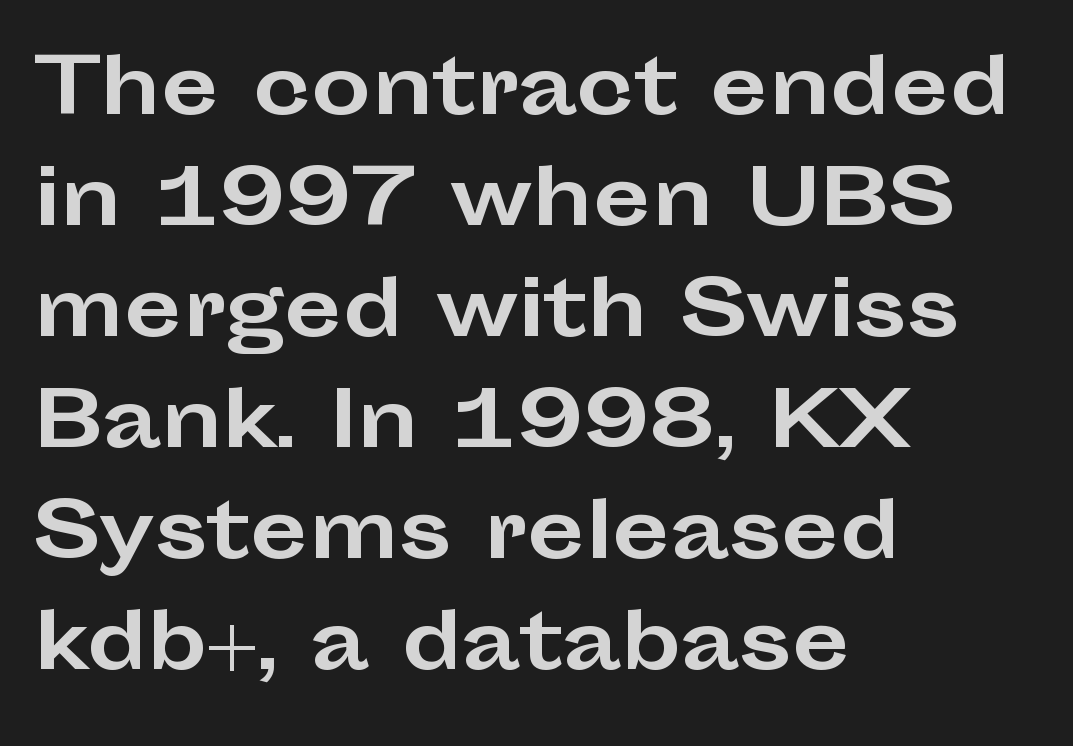
The image shows 75 px bold, wide sans-serif type, upright; set left-aligned, normal line spacing (1.48x), normal letter spacing, not underlined; low stroke contrast and a medium x-height.
